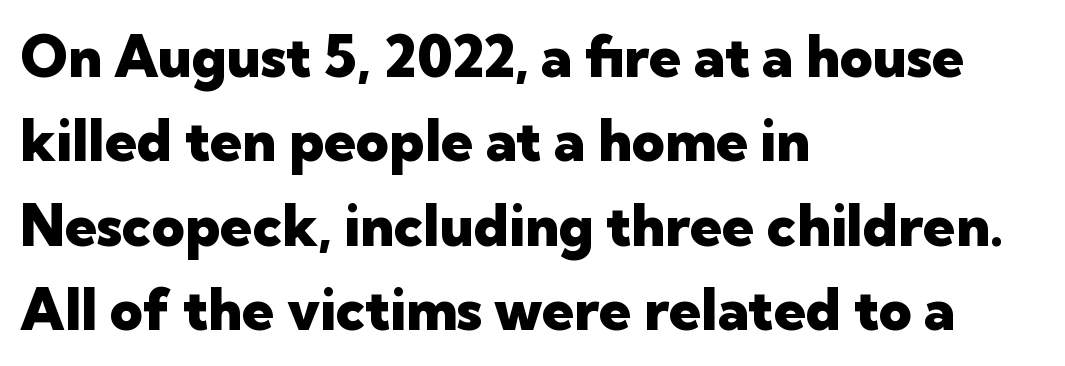
Nobody touched the tracking dial on this one. Glance below the letters and you will spot only blank space. Rendered with straight, roman letterforms. Look at the bottom of the vertical strokes: they stop flat, with no serifs. Note the varied advance widths — an 'i' is clearly narrower than an 'm'.
